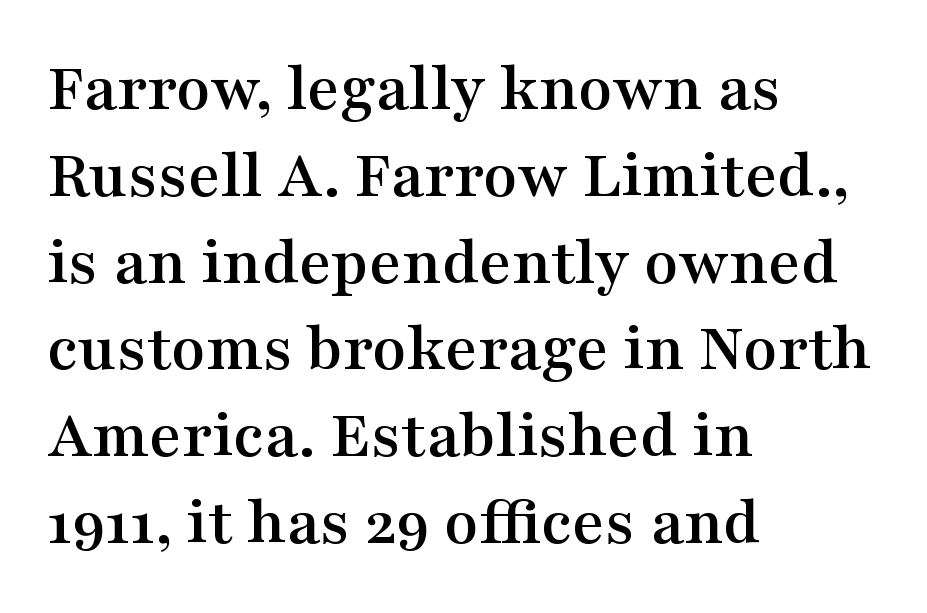
A serif font was chosen for this passage. Note the varied advance widths — an 'i' is clearly narrower than an 'm'. Notice how the passage keeps a crisp vertical edge on the left only. The typography opts for an upright posture over an oblique one. Each word holds together tightly as a unit, with standard inter-letter gaps.
